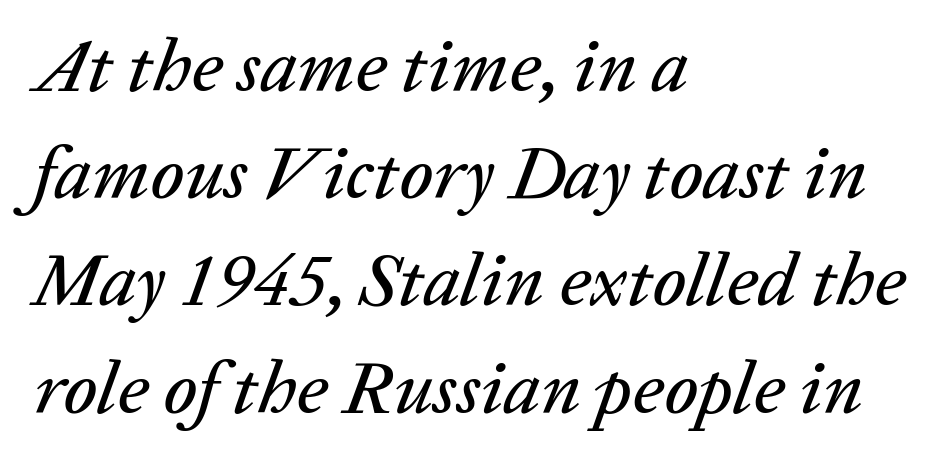
The image shows 75 px text type, italic (leaning right); set left-aligned, normal line spacing (1.43x), normal letter spacing, not underlined; low stroke contrast and a medium x-height.
